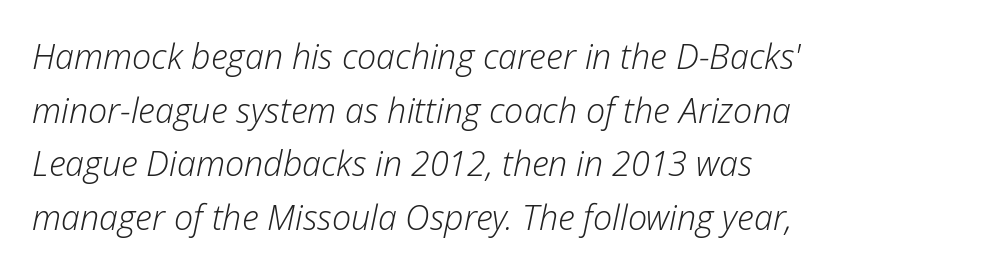
The image shows 34 px light type, italic (leaning right); set left-aligned, normal line spacing (1.58x), normal letter spacing, not underlined; low stroke contrast and a medium x-height.
